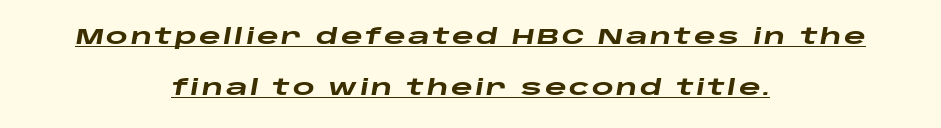
Q: Is the text bold? A: Yes.
Q: Is the text italic (slanted)? A: Yes, it leans right by about 10 degrees.
Q: Is the text underlined? A: Yes.
Q: How is the paragraph aligned? A: Centered.
Q: Is the spacing between lines tight, normal or loose? A: Loose.
